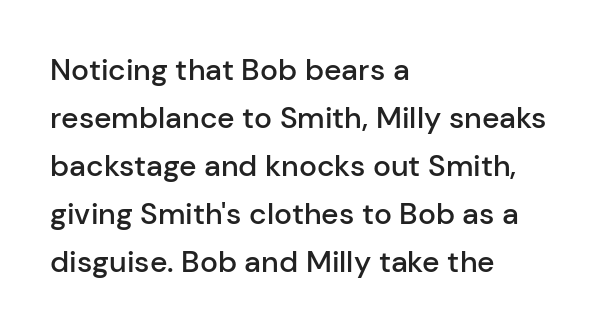
Q: Is the text bold? A: Semi-bold.
Q: Is the text italic (slanted)? A: No, it is upright.
Q: Is the typeface a serif or a sans-serif typeface? A: Sans-serif.
Q: Is the text underlined? A: No.
Q: How is the paragraph aligned? A: Left-aligned.
Q: Is the spacing between letters normal or unusually wide? A: Normal.
Q: Is the spacing between lines tight, normal or loose? A: Normal.
Q: Width (condensed, normal, or wide)? A: Normal.
Q: Stroke contrast? A: Low.
Q: x-height? A: Medium.
Q: Monospaced? A: No.
